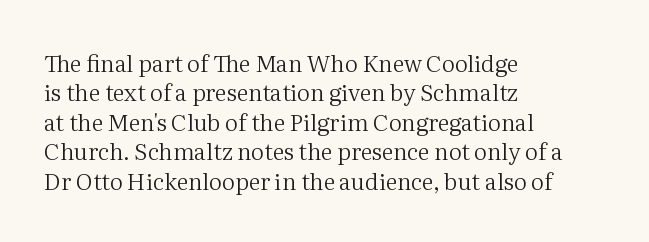
{"italic": "no", "bold": "no", "underline": "no", "align": "left", "line_spacing": "normal", "line_spacing_ratio": 1.28, "letter_spacing": "normal", "letter_spacing_em": 0.0, "glyph_px": 23}
